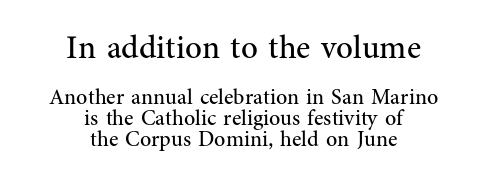
These lines were composed using upright roman letters. Proportional: the letters do not fall into vertical columns. The letterforms sit shoulder to shoulder at normal distance. Visually, the top section dominates because its glyphs are scaled up. In terms of letterform style, serifs are clearly present.
